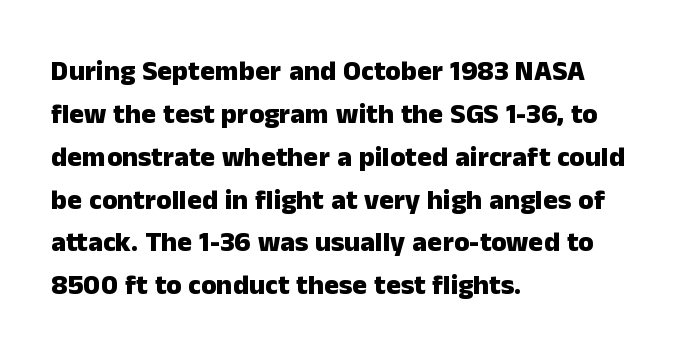
This rendering features lettering with no underline. Line spacing here is normal. The glyphs in this specimen are sans serif. No italicization has been applied; the sample stays upright. Visually the block forms a straight wall on the left and a jagged coastline on the right. Summary of weight: heavy, a full bold.
